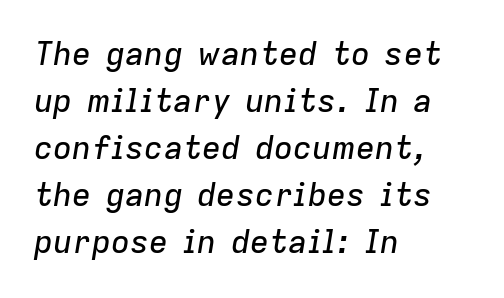
{"italic": "yes", "lean": "right", "slant_degrees": 9, "width": "normal", "stroke_contrast": "low", "x_height": "medium", "monospaced": "no", "underline": "no", "align": "left", "line_spacing": "normal", "line_spacing_ratio": 1.47, "letter_spacing": "normal", "letter_spacing_em": 0.0, "glyph_px": 32}
